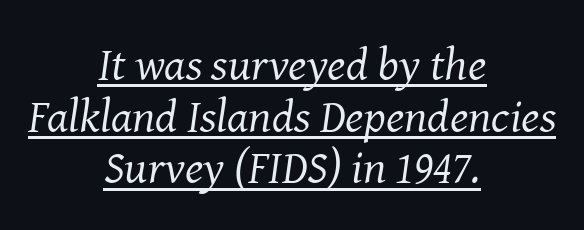
{"serif": "yes", "italic": "yes", "lean": "right", "slant_degrees": 8, "bold": "no", "weight": "regular", "width": "normal", "stroke_contrast": "medium", "x_height": "medium", "monospaced": "no", "underline": "yes", "align": "center", "line_spacing": "tight", "line_spacing_ratio": 1.1, "letter_spacing": "normal", "letter_spacing_em": 0.0, "glyph_px": 47}
